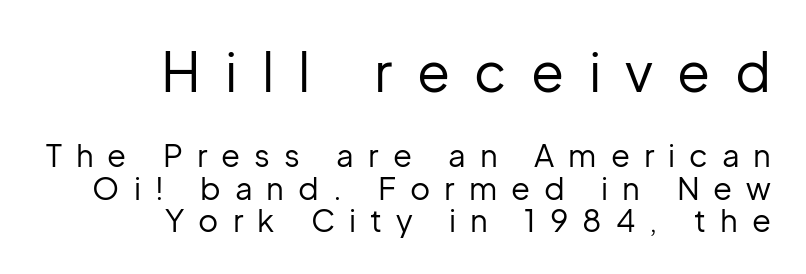
Q: Is the text bold? A: No.
Q: Is the text italic (slanted)? A: No, it is upright.
Q: Is the typeface a serif or a sans-serif typeface? A: Sans-serif.
Q: Is the text underlined? A: No.
Q: How is the paragraph aligned? A: Right-aligned.
Q: Is the spacing between letters normal or unusually wide? A: Unusually wide.
Q: Is the spacing between lines tight, normal or loose? A: Tight.
Q: Which block of text is set in a larger size, the first (top) or the second (bottom)? A: The first (top) one.
Q: Width (condensed, normal, or wide)? A: Normal.
Q: Stroke contrast? A: Low.
Q: x-height? A: Medium.
Q: Monospaced? A: No.
